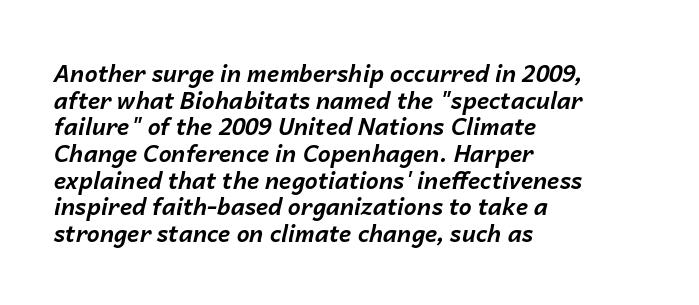
Q: Is the text bold? A: Yes.
Q: Is the text italic (slanted)? A: Yes, it leans right by about 14 degrees.
Q: Is the text underlined? A: No.
Q: How is the paragraph aligned? A: Left-aligned.
Q: Is the spacing between letters normal or unusually wide? A: Normal.
